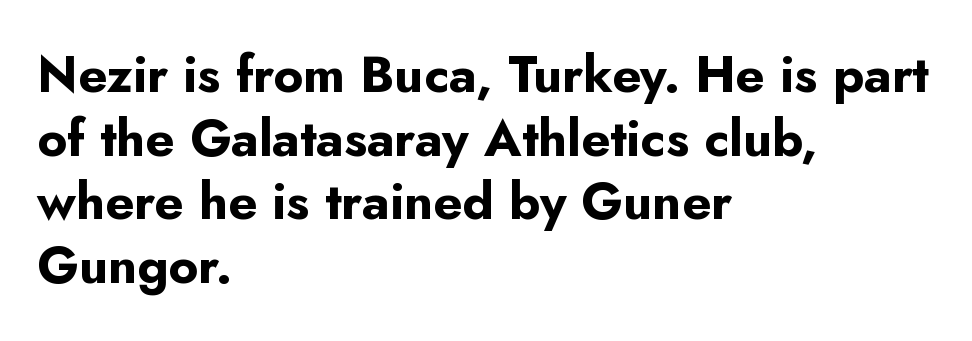
The image shows 51 px bold sans-serif type, upright; set left-aligned, normal line spacing (1.25x), normal letter spacing, not underlined; low stroke contrast and a small x-height.
